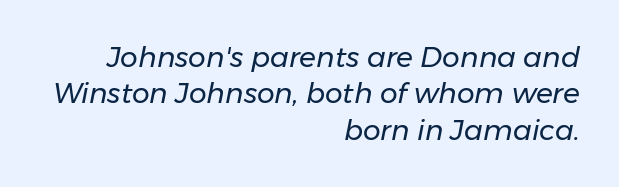
{"italic": "yes", "lean": "right", "slant_degrees": 11, "bold": "no", "weight": "regular", "width": "normal", "stroke_contrast": "low", "x_height": "medium", "monospaced": "no", "underline": "no", "align": "right", "line_spacing": "normal", "line_spacing_ratio": 1.3, "letter_spacing": "normal", "letter_spacing_em": 0.0, "glyph_px": 28}
